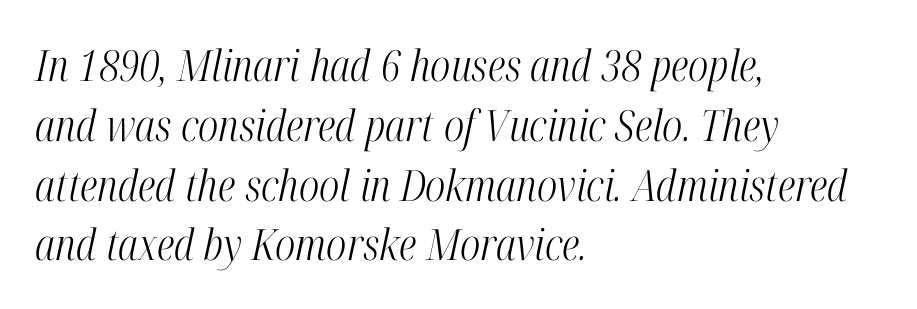
Evenly set lines give the paragraph a standard silhouette. Characters follow at the spacing the type designer built in. Note the varied advance widths — an 'i' is clearly narrower than an 'm'. Style check: oblique.
